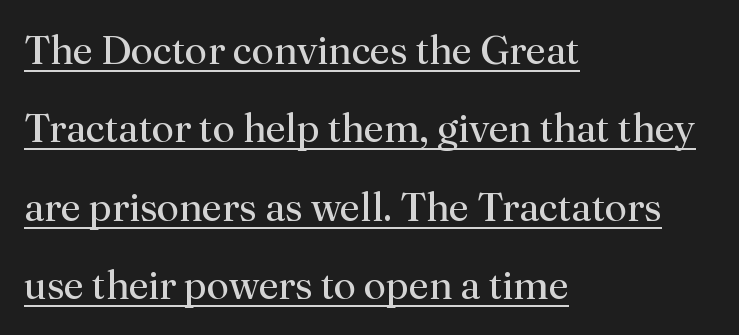
The image shows 40 px regular-weight serif type, upright; set left-aligned, loose line spacing (1.96x), normal letter spacing, underlined; medium stroke contrast and a small x-height.
